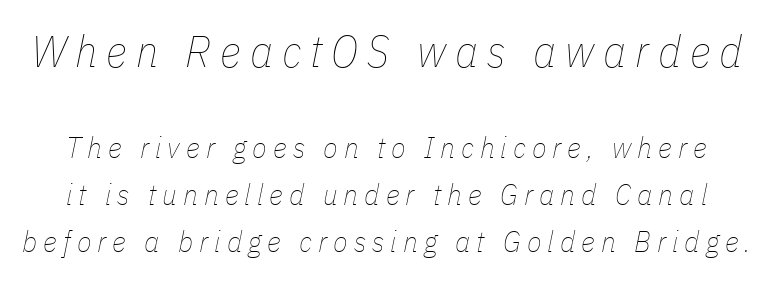
The image shows 45 px thin, condensed type, italic (leaning right); set normal line spacing (1.57x), unusually wide letter spacing (+0.2 em), not underlined; the first (top) block is 1.5x larger; low stroke contrast and a medium x-height.
